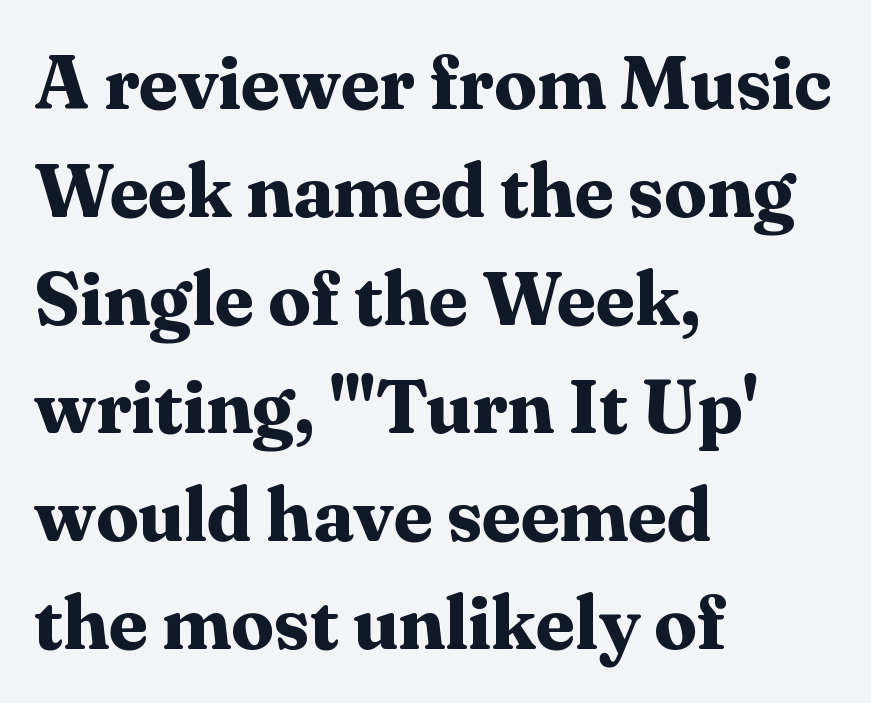
Q: Is the text bold? A: Yes.
Q: Is the text italic (slanted)? A: No, it is upright.
Q: Is the typeface a serif or a sans-serif typeface? A: Serif.
Q: Is the text underlined? A: No.
Q: How is the paragraph aligned? A: Left-aligned.
Q: Is the spacing between letters normal or unusually wide? A: Normal.
Q: Is the spacing between lines tight, normal or loose? A: Normal.
Q: Width (condensed, normal, or wide)? A: Normal.
Q: Stroke contrast? A: Medium.
Q: x-height? A: Medium.
Q: Monospaced? A: No.
